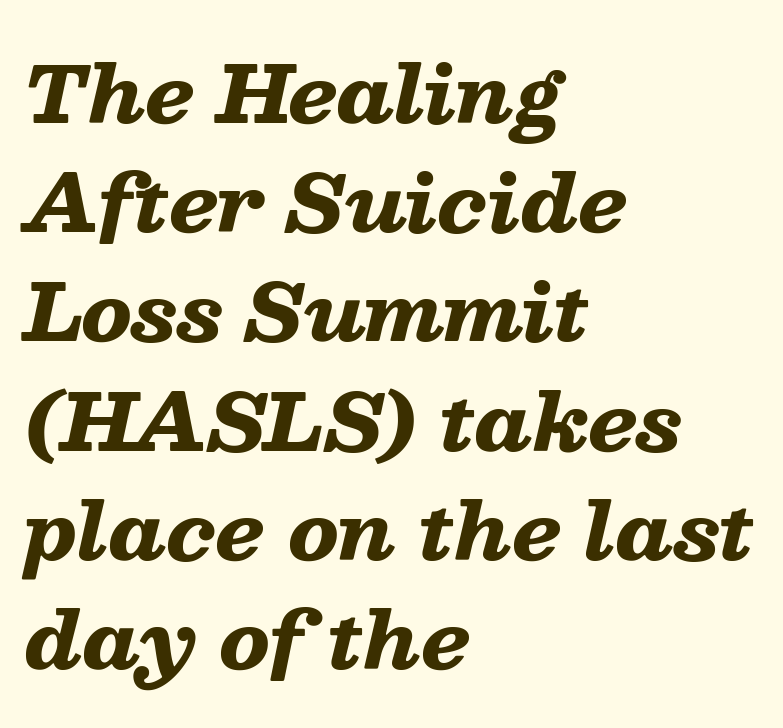
Q: Is the text bold? A: Yes.
Q: Is the text italic (slanted)? A: Yes, it leans right by about 13 degrees.
Q: Is the text underlined? A: No.
Q: How is the paragraph aligned? A: Left-aligned.
Q: Is the spacing between letters normal or unusually wide? A: Normal.
Q: Is the spacing between lines tight, normal or loose? A: Normal.
Q: Width (condensed, normal, or wide)? A: Wide.
Q: Stroke contrast? A: Low.
Q: x-height? A: Medium.
Q: Monospaced? A: No.
